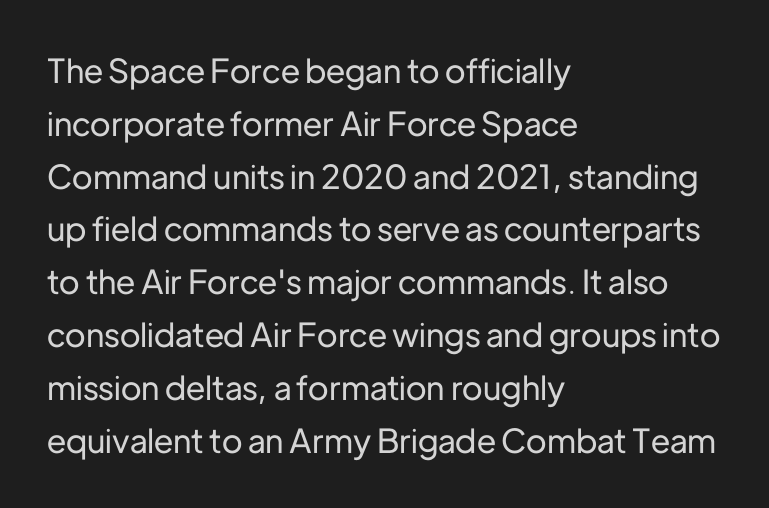
This is roman type, the default non-slanted kind. The letterforms sit shoulder to shoulder at normal distance. In terms of letterform style, serifs are entirely absent. Notice how descenders clear the ascenders below comfortably — that's standard leading. Looks like regular typesetting: each glyph gets only the width it needs.
